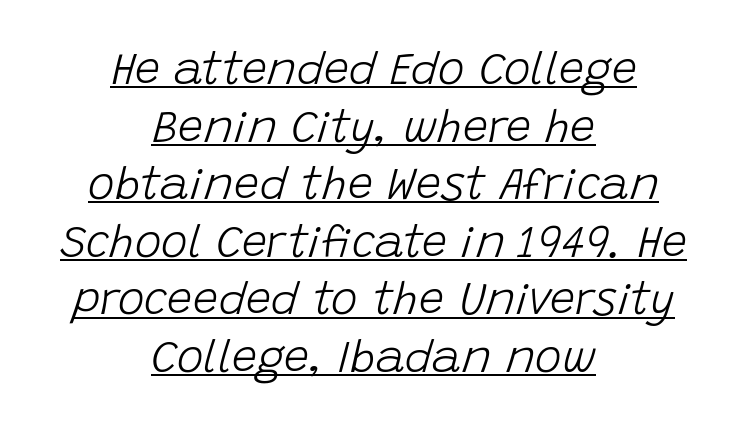
Q: Is the text bold? A: No.
Q: Is the text italic (slanted)? A: Yes, it leans right by about 15 degrees.
Q: Is the text underlined? A: Yes.
Q: How is the paragraph aligned? A: Centered.
Q: Is the spacing between letters normal or unusually wide? A: Normal.
Q: Is the spacing between lines tight, normal or loose? A: Normal.
Q: Width (condensed, normal, or wide)? A: Normal.
Q: Stroke contrast? A: Low.
Q: x-height? A: Large.
Q: Monospaced? A: No.
